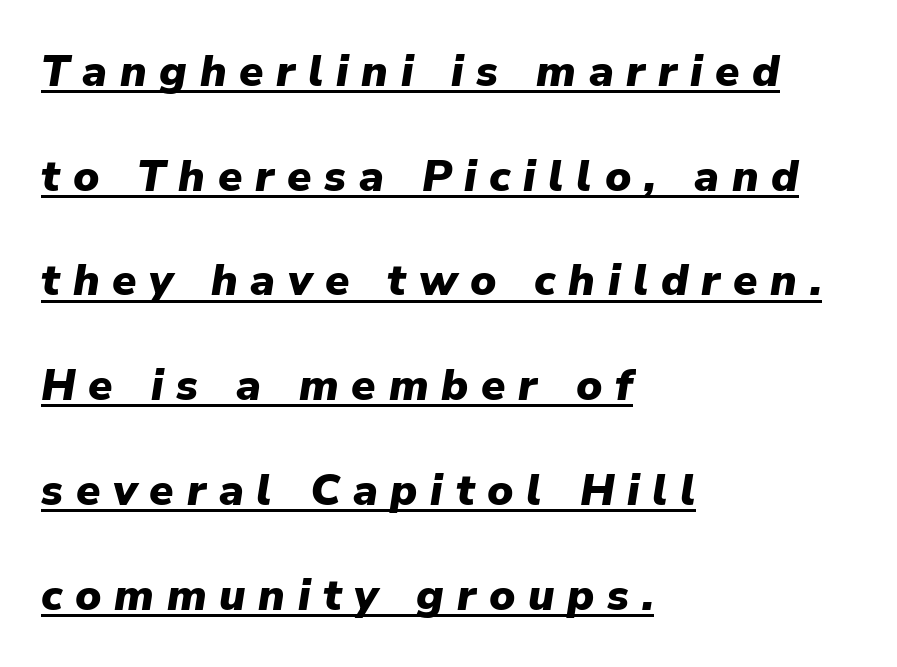
Proportional: the letters do not fall into vertical columns. The passage shown has open, widely tracked lettering throughout. Horizontally, the lines are justified to the leading edge only. Leading is clearly above the norm, producing a sparse column. Students, this is bold: see how much ink each stroke carries. The font's italic variant was chosen for this text.
